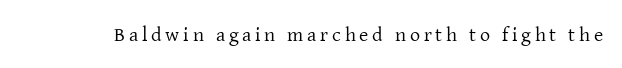
Q: Is the text bold? A: No.
Q: Is the text italic (slanted)? A: No, it is upright.
Q: Is the text underlined? A: No.
